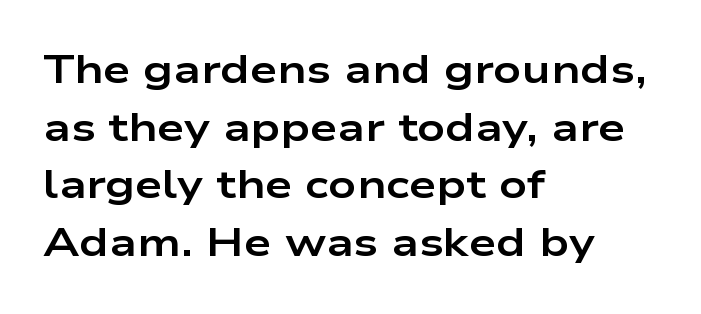
The image shows 39 px bold, wide sans-serif type, upright; set left-aligned, normal line spacing (1.48x), normal letter spacing, not underlined; low stroke contrast and a medium x-height.
